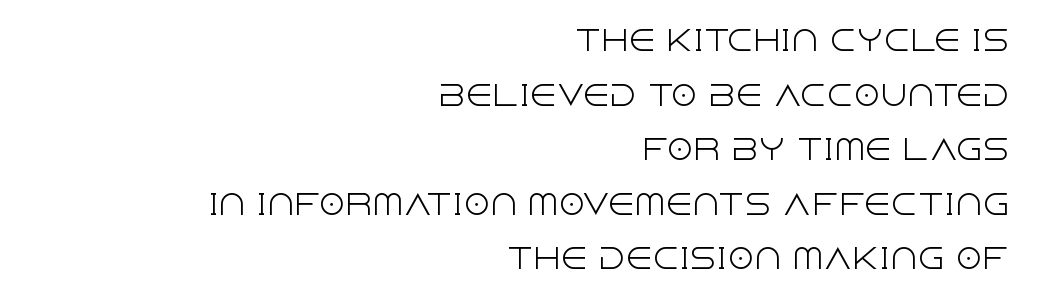
{"italic": "no", "bold": "no", "underline": "no", "align": "right", "line_spacing": "loose", "line_spacing_ratio": 2.02, "letter_spacing": "normal", "letter_spacing_em": 0.0, "glyph_px": 27}
